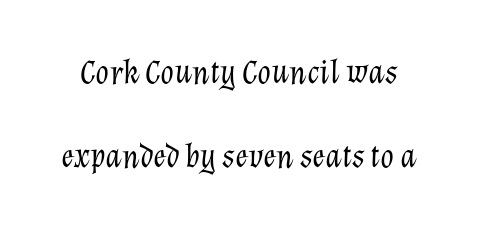
In terms of posture, this sample is oblique. In terms of leading, this rendering errs on the spacious side. The gap between lines stays unmarked. A typesetter would call this zero additional tracking. A quiet, ordinary-to-light weight characterises the typeface. Here the designer chose a conventional face with non-uniform glyph widths.
